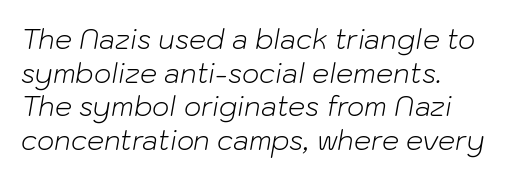
The image shows 27 px text type, italic (leaning right); set left-aligned, normal line spacing (1.25x), normal letter spacing, not underlined.
